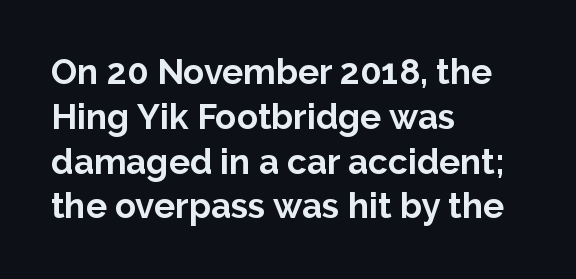
Q: Is the text bold? A: Yes.
Q: Is the text italic (slanted)? A: No, it is upright.
Q: Is the typeface a serif or a sans-serif typeface? A: Sans-serif.
Q: Is the text underlined? A: No.
Q: How is the paragraph aligned? A: Left-aligned.
Q: Is the spacing between letters normal or unusually wide? A: Normal.
Q: Is the spacing between lines tight, normal or loose? A: Normal.
Q: Width (condensed, normal, or wide)? A: Normal.
Q: Stroke contrast? A: Low.
Q: x-height? A: Medium.
Q: Monospaced? A: No.
